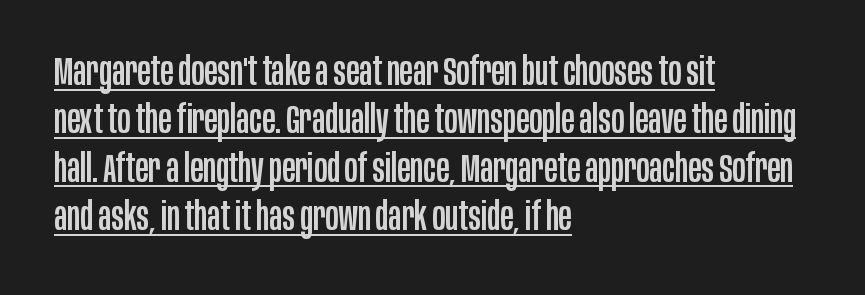
Stroke terminals: plain, sans-serif. Upright lettering throughout. Between one letter and the next there's only the usual sliver of space. Caption: lettering with a line underneath. Which margin do the lines hug? The left one — the right edge is uneven. This sample has the flowing, uneven cadence of proportional lettering.
